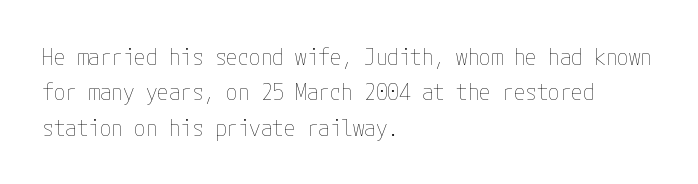
{"italic": "no", "bold": "no", "underline": "no", "align": "left", "line_spacing": "normal", "line_spacing_ratio": 1.54, "letter_spacing": "normal", "letter_spacing_em": 0.0, "glyph_px": 23}
